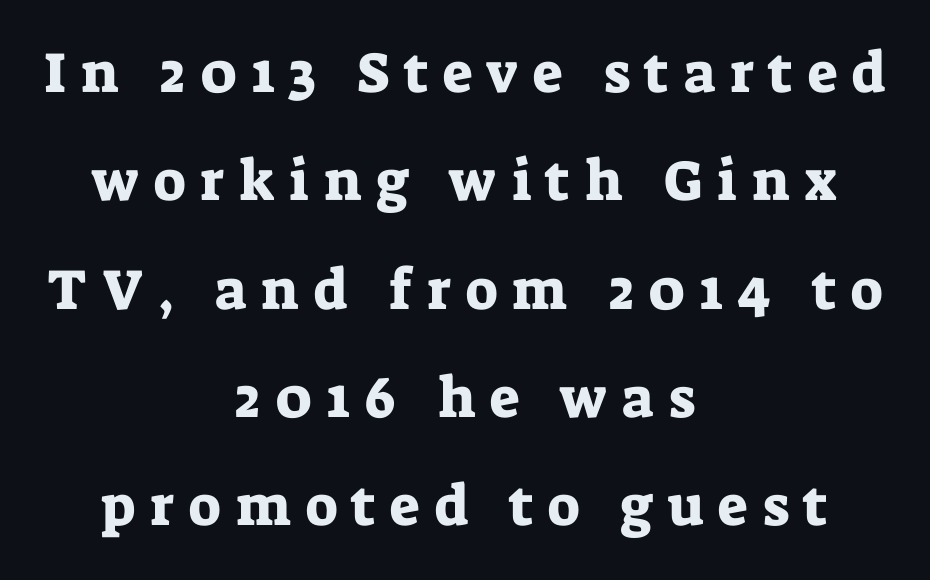
The image shows 57 px serif type, upright; set centered, loose line spacing (1.9x), unusually wide letter spacing (+0.26 em), not underlined; low stroke contrast and a medium x-height.
